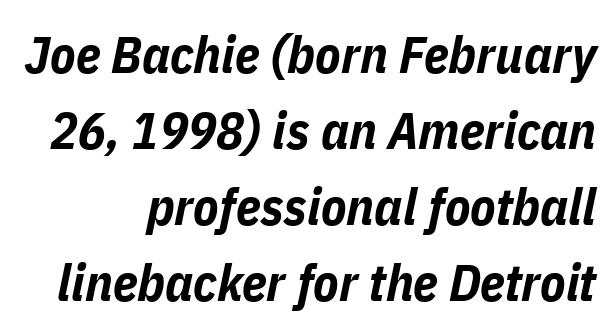
Q: Is the text bold? A: Yes.
Q: Is the text italic (slanted)? A: Yes, it leans right by about 11 degrees.
Q: Is the text underlined? A: No.
Q: Is the spacing between letters normal or unusually wide? A: Normal.
Q: Is the spacing between lines tight, normal or loose? A: Normal.
Q: Width (condensed, normal, or wide)? A: Condensed.
Q: Stroke contrast? A: Low.
Q: x-height? A: Medium.
Q: Monospaced? A: No.
